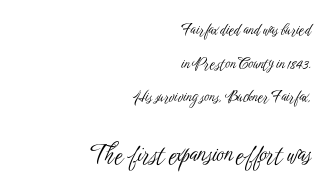
Q: Is the text bold? A: No.
Q: Is the text italic (slanted)? A: Yes.
Q: Is the text underlined? A: No.
Q: How is the paragraph aligned? A: Right-aligned.
Q: Is the spacing between letters normal or unusually wide? A: Normal.
Q: Is the spacing between lines tight, normal or loose? A: Loose.
Q: Which block of text is set in a larger size, the first (top) or the second (bottom)? A: The second (bottom) one.
